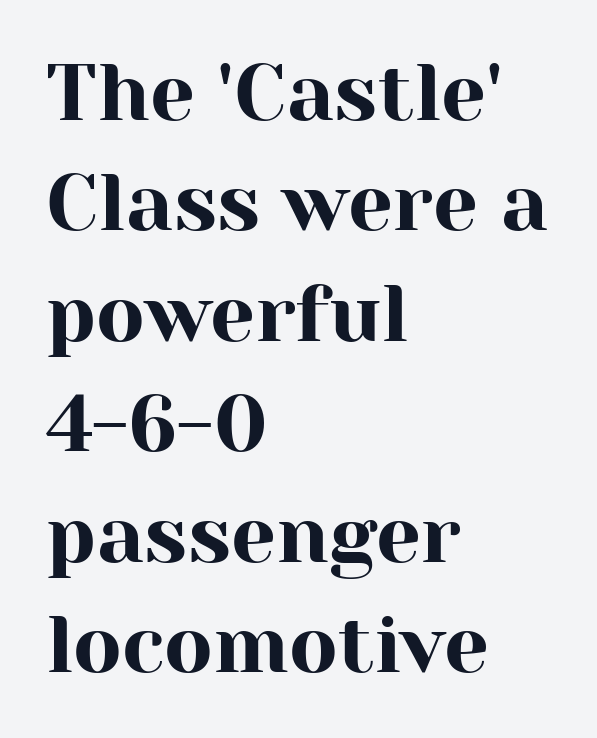
Q: Is the text italic (slanted)? A: No, it is upright.
Q: Is the typeface a serif or a sans-serif typeface? A: Serif.
Q: Is the text underlined? A: No.
Q: How is the paragraph aligned? A: Left-aligned.
Q: Is the spacing between letters normal or unusually wide? A: Normal.
Q: Is the spacing between lines tight, normal or loose? A: Normal.
Q: Width (condensed, normal, or wide)? A: Normal.
Q: Stroke contrast? A: High.
Q: x-height? A: Medium.
Q: Monospaced? A: No.
